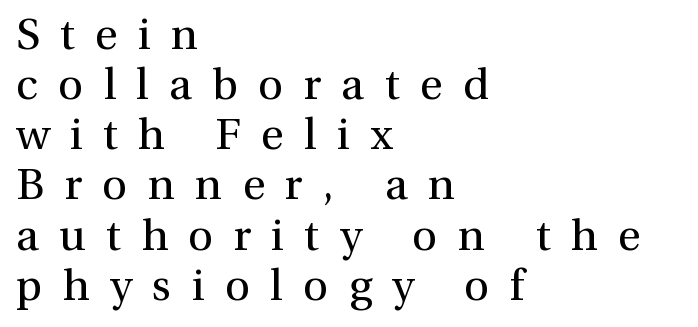
{"serif": "yes", "italic": "no", "bold": "no", "weight": "regular", "width": "normal", "stroke_contrast": "medium", "x_height": "medium", "monospaced": "no", "underline": "no", "align": "left", "line_spacing": "tight", "line_spacing_ratio": 1.14, "letter_spacing": "wide", "letter_spacing_em": 0.46, "glyph_px": 44}
